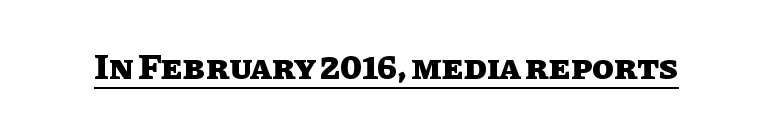
Q: Is the text bold? A: Yes.
Q: Is the text italic (slanted)? A: No, it is upright.
Q: Is the text underlined? A: Yes.
Q: Is the spacing between letters normal or unusually wide? A: Normal.
Q: Width (condensed, normal, or wide)? A: Normal.
Q: Stroke contrast? A: Low.
Q: x-height? A: Large.
Q: Monospaced? A: No.
